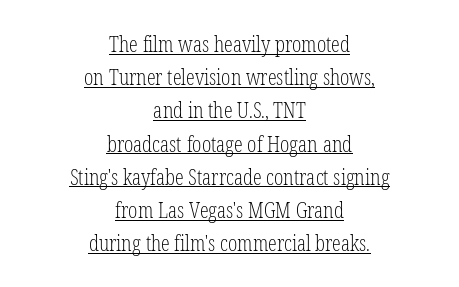
Q: Is the text bold? A: No.
Q: Is the text italic (slanted)? A: No, it is upright.
Q: Is the text underlined? A: Yes.
Q: How is the paragraph aligned? A: Centered.
Q: Is the spacing between letters normal or unusually wide? A: Normal.
Q: Is the spacing between lines tight, normal or loose? A: Normal.
